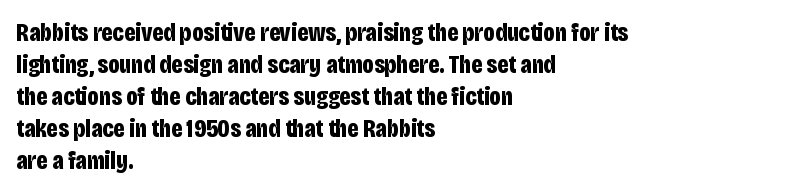
The image shows 26 px bold type, upright; set left-aligned, line spacing 1.23x, normal letter spacing, not underlined.
